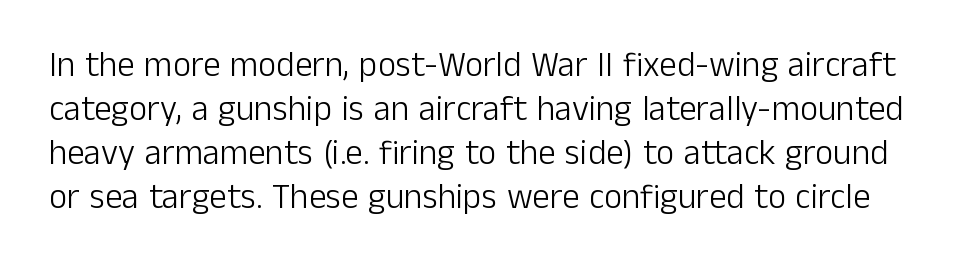
Q: Is the text bold? A: No.
Q: Is the text italic (slanted)? A: No, it is upright.
Q: Is the typeface a serif or a sans-serif typeface? A: Sans-serif.
Q: Is the text underlined? A: No.
Q: Is the spacing between letters normal or unusually wide? A: Normal.
Q: Is the spacing between lines tight, normal or loose? A: Normal.
Q: Width (condensed, normal, or wide)? A: Normal.
Q: Stroke contrast? A: Low.
Q: x-height? A: Medium.
Q: Monospaced? A: No.
